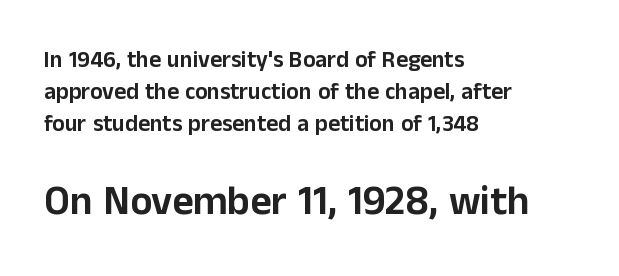
The image shows 41 px sans-serif type, upright; set left-aligned, normal line spacing (1.39x), normal letter spacing, not underlined; the second (bottom) block is 1.78x larger; low stroke contrast and a medium x-height.
